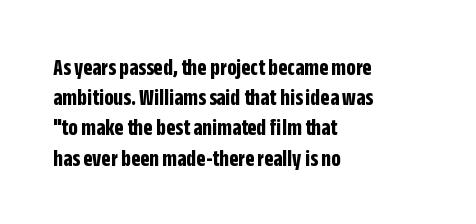
{"italic": "no", "bold": "yes", "underline": "no", "align": "left", "line_spacing": "normal", "line_spacing_ratio": 1.26, "letter_spacing": "normal", "letter_spacing_em": 0.0, "glyph_px": 24}
